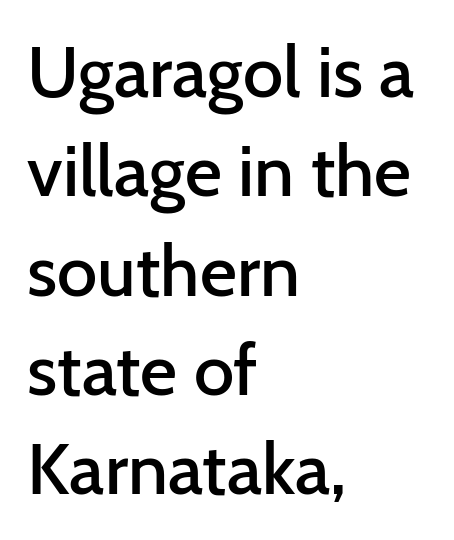
The image shows 72 px semibold sans-serif type, upright; set left-aligned, normal line spacing (1.38x), normal letter spacing, not underlined; low stroke contrast and a medium x-height.
